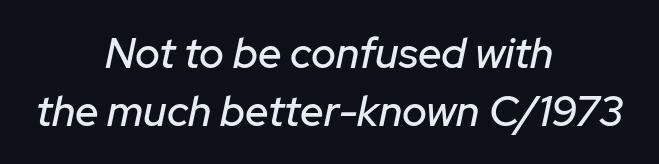
{"italic": "yes", "lean": "right", "slant_degrees": 12, "width": "normal", "stroke_contrast": "low", "x_height": "medium", "monospaced": "no", "underline": "no", "align": "center", "line_spacing": "normal", "line_spacing_ratio": 1.37, "letter_spacing": "normal", "letter_spacing_em": 0.0, "glyph_px": 42}
